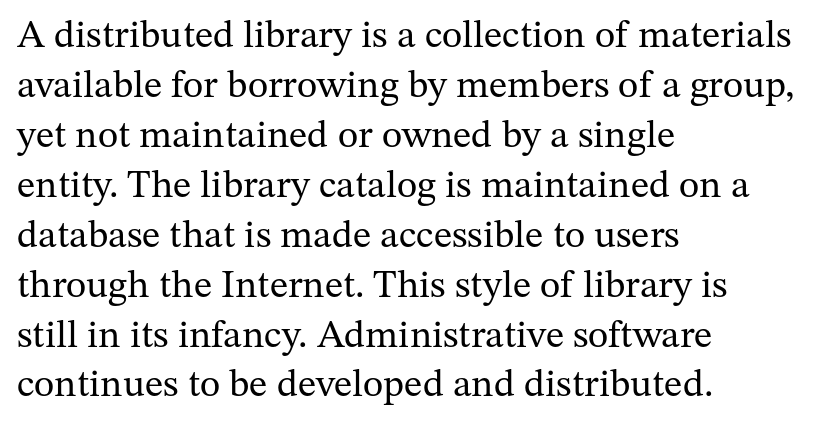
The image shows 39 px regular-weight serif type, upright; set left-aligned, normal line spacing (1.28x), normal letter spacing, not underlined; medium stroke contrast and a medium x-height.
